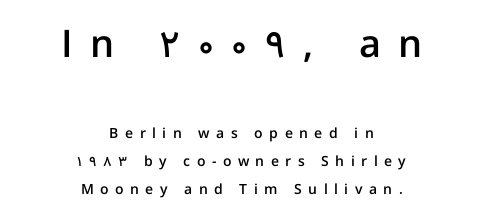
Is the letter spacing exaggerated? Yes — the characters are pushed far apart. The letters stand upright; this is a roman face. The passage shown stacks its lines with a broad gap. Plain, unruled lines of type. The passage shown is typed in a proportional face where columns would drift. The designer went with a sans here, leaving each stem footless.
